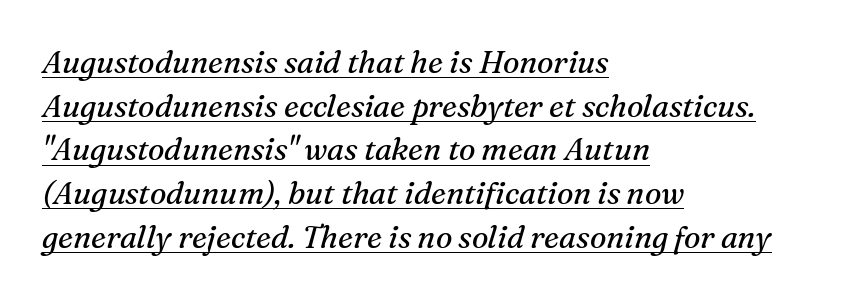
Q: Is the text bold? A: No.
Q: Is the text italic (slanted)? A: Yes, it leans right by about 16 degrees.
Q: Is the typeface a serif or a sans-serif typeface? A: Serif.
Q: Is the text underlined? A: Yes.
Q: How is the paragraph aligned? A: Left-aligned.
Q: Is the spacing between letters normal or unusually wide? A: Normal.
Q: Is the spacing between lines tight, normal or loose? A: Normal.
Q: Width (condensed, normal, or wide)? A: Normal.
Q: Stroke contrast? A: Medium.
Q: x-height? A: Medium.
Q: Monospaced? A: No.
